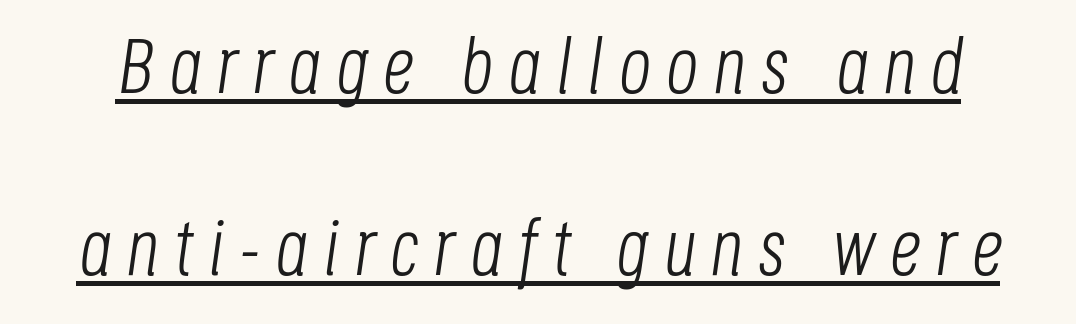
Q: Is the text bold? A: No.
Q: Is the text italic (slanted)? A: Yes, it leans right by about 8 degrees.
Q: Is the text underlined? A: Yes.
Q: Is the spacing between lines tight, normal or loose? A: Loose.
Q: Width (condensed, normal, or wide)? A: Condensed.
Q: Stroke contrast? A: Low.
Q: x-height? A: Large.
Q: Monospaced? A: No.
